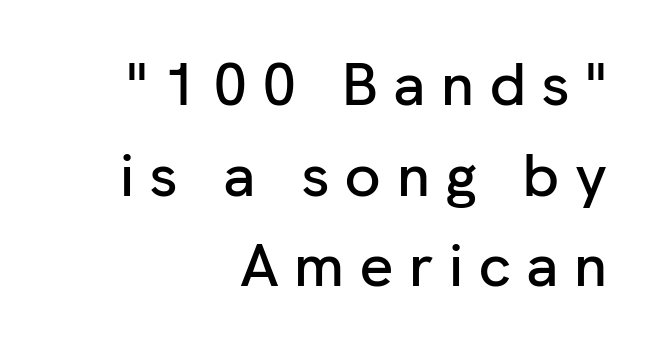
Q: Is the text italic (slanted)? A: No, it is upright.
Q: Is the typeface a serif or a sans-serif typeface? A: Sans-serif.
Q: Is the text underlined? A: No.
Q: How is the paragraph aligned? A: Right-aligned.
Q: Is the spacing between letters normal or unusually wide? A: Unusually wide.
Q: Is the spacing between lines tight, normal or loose? A: Normal.
Q: Width (condensed, normal, or wide)? A: Normal.
Q: Stroke contrast? A: Low.
Q: x-height? A: Medium.
Q: Monospaced? A: No.
